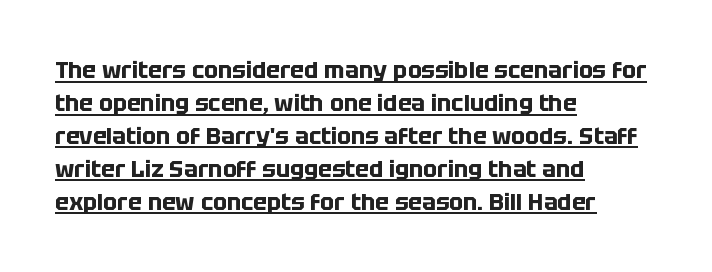
The image shows 23 px bold type, upright; set left-aligned, normal line spacing (1.43x), normal letter spacing, underlined.
